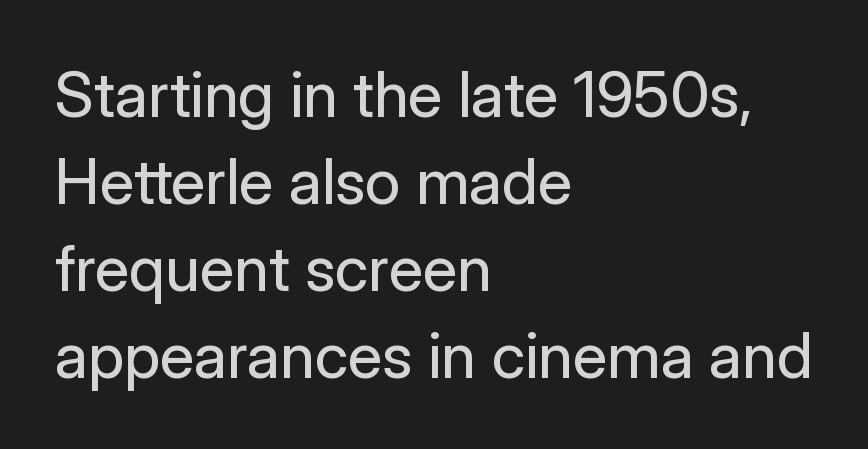
Designer's note — italics off, roman on. Is this a fixed-width face? No — the glyphs have proportional, varying widths. The lines sit at an ordinary, default distance from one another. These lines are composed in type without serifs. This rendering features lettering with no underline.
